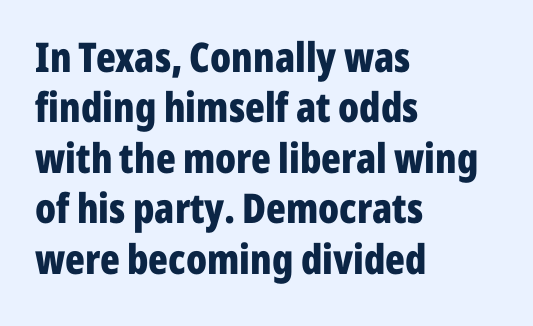
Q: Is the text bold? A: Yes.
Q: Is the text italic (slanted)? A: No, it is upright.
Q: Is the typeface a serif or a sans-serif typeface? A: Sans-serif.
Q: Is the text underlined? A: No.
Q: How is the paragraph aligned? A: Left-aligned.
Q: Is the spacing between letters normal or unusually wide? A: Normal.
Q: Width (condensed, normal, or wide)? A: Condensed.
Q: Stroke contrast? A: Low.
Q: x-height? A: Medium.
Q: Monospaced? A: No.
